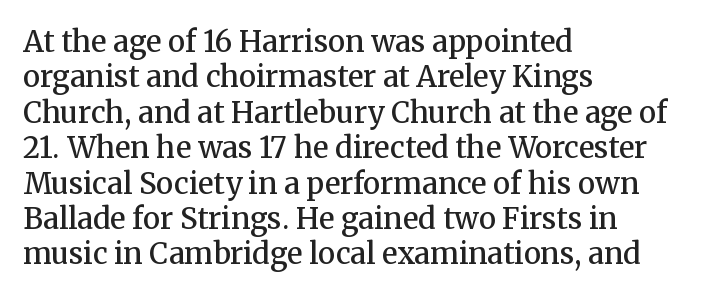
{"serif": "yes", "italic": "no", "bold": "semi", "weight": "semibold", "width": "normal", "stroke_contrast": "medium", "x_height": "medium", "monospaced": "no", "underline": "no", "align": "left", "line_spacing_ratio": 1.22, "letter_spacing": "normal", "letter_spacing_em": 0.0, "glyph_px": 29}
